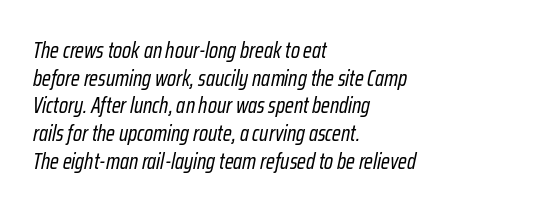
The image shows 22 px text type, italic (leaning right); set left-aligned, normal line spacing (1.26x), normal letter spacing, not underlined.
